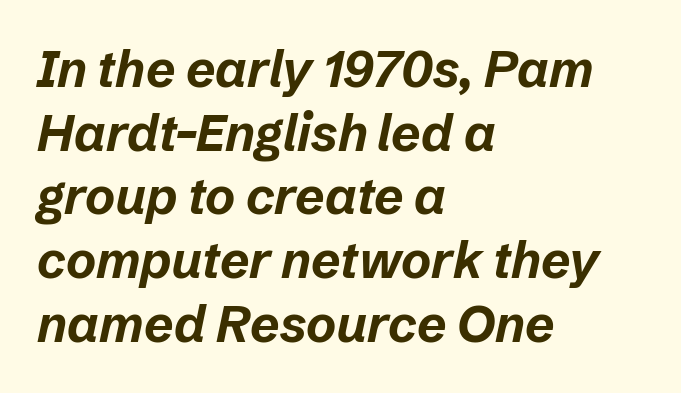
The specimen omits any rule beneath the text block's lines. This sample has the flowing, uneven cadence of proportional lettering. Strong, thick strokes mark this as bold type. Is the type slanted? Yes — the strokes lean at a clear angle. Notice how the passage keeps a crisp vertical edge on the left only.
